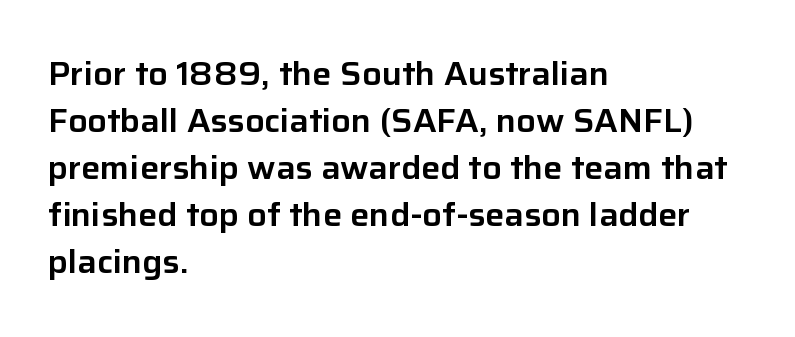
Q: Is the text italic (slanted)? A: No, it is upright.
Q: Is the typeface a serif or a sans-serif typeface? A: Sans-serif.
Q: Is the text underlined? A: No.
Q: How is the paragraph aligned? A: Left-aligned.
Q: Is the spacing between letters normal or unusually wide? A: Normal.
Q: Is the spacing between lines tight, normal or loose? A: Normal.
Q: Width (condensed, normal, or wide)? A: Normal.
Q: Stroke contrast? A: Low.
Q: x-height? A: Medium.
Q: Monospaced? A: No.
